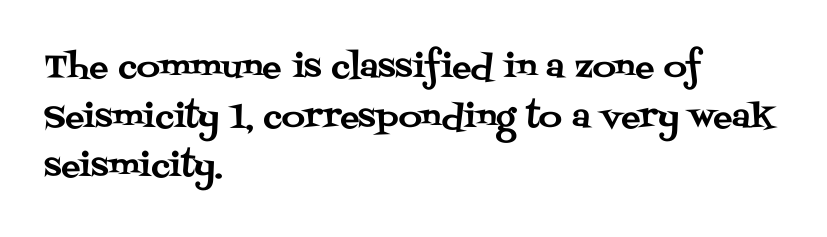
Q: Is the text italic (slanted)? A: No, it is upright.
Q: Is the typeface a serif or a sans-serif typeface? A: Serif.
Q: Is the text underlined? A: No.
Q: How is the paragraph aligned? A: Left-aligned.
Q: Is the spacing between letters normal or unusually wide? A: Normal.
Q: Is the spacing between lines tight, normal or loose? A: Normal.
Q: Width (condensed, normal, or wide)? A: Normal.
Q: Stroke contrast? A: Medium.
Q: x-height? A: Large.
Q: Monospaced? A: No.
